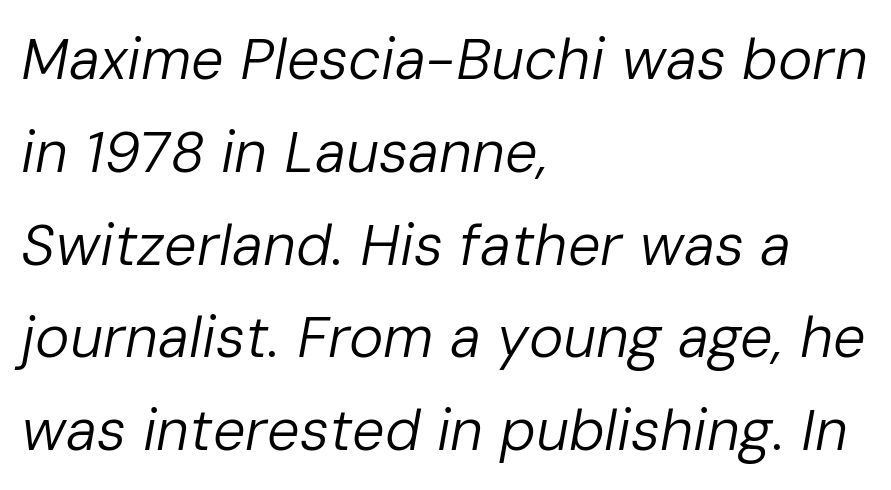
The image shows 58 px regular-weight type, italic (leaning right); set left-aligned, normal line spacing (1.6x), normal letter spacing, not underlined; low stroke contrast and a medium x-height.
